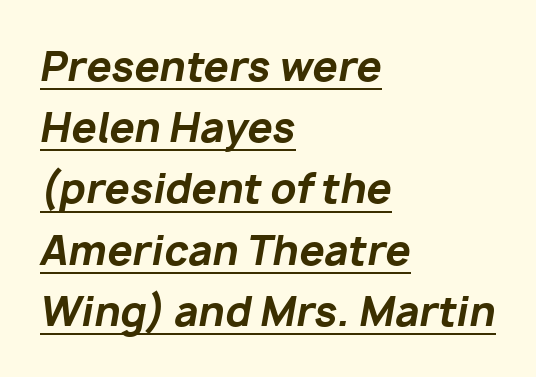
The image shows 40 px bold type, italic (leaning right); set left-aligned, normal line spacing (1.53x), normal letter spacing, underlined; low stroke contrast and a medium x-height.
